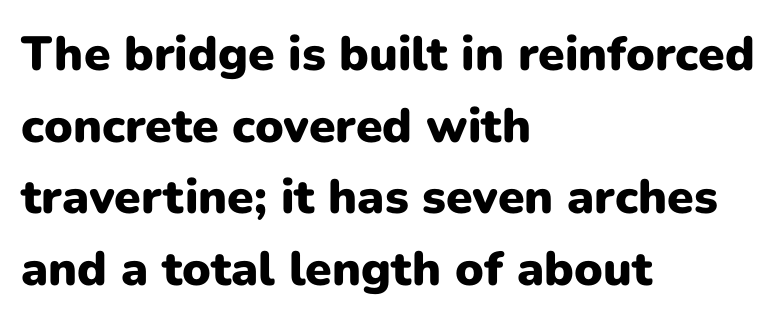
Q: Is the text bold? A: Yes.
Q: Is the text italic (slanted)? A: No, it is upright.
Q: Is the typeface a serif or a sans-serif typeface? A: Sans-serif.
Q: Is the text underlined? A: No.
Q: How is the paragraph aligned? A: Left-aligned.
Q: Is the spacing between letters normal or unusually wide? A: Normal.
Q: Is the spacing between lines tight, normal or loose? A: Normal.
Q: Width (condensed, normal, or wide)? A: Normal.
Q: Stroke contrast? A: Low.
Q: x-height? A: Medium.
Q: Monospaced? A: No.
